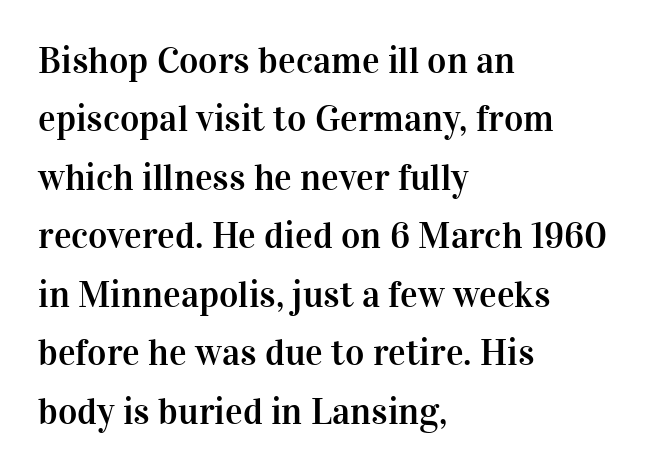
Q: Is the text italic (slanted)? A: No, it is upright.
Q: Is the typeface a serif or a sans-serif typeface? A: Serif.
Q: Is the text underlined? A: No.
Q: How is the paragraph aligned? A: Left-aligned.
Q: Is the spacing between letters normal or unusually wide? A: Normal.
Q: Is the spacing between lines tight, normal or loose? A: Normal.
Q: Width (condensed, normal, or wide)? A: Normal.
Q: Stroke contrast? A: High.
Q: x-height? A: Medium.
Q: Monospaced? A: No.
